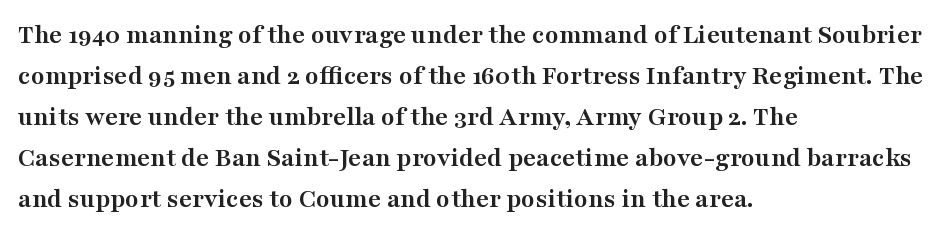
{"serif": "yes", "italic": "no", "bold": "yes", "weight": "semibold", "width": "wide", "stroke_contrast": "medium", "x_height": "medium", "monospaced": "no", "underline": "no", "align": "left", "line_spacing": "normal", "line_spacing_ratio": 1.46, "letter_spacing": "normal", "letter_spacing_em": 0.0, "glyph_px": 28}
